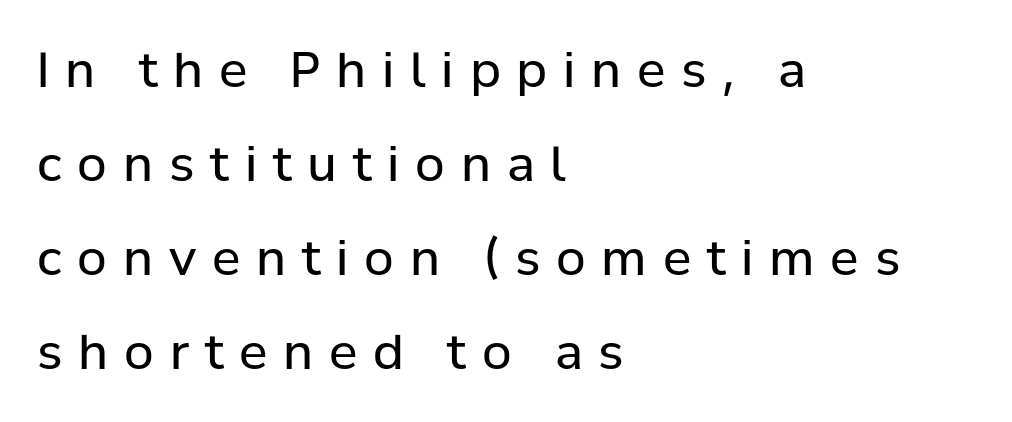
Q: Is the text bold? A: No.
Q: Is the text italic (slanted)? A: No, it is upright.
Q: Is the typeface a serif or a sans-serif typeface? A: Sans-serif.
Q: Is the text underlined? A: No.
Q: How is the paragraph aligned? A: Left-aligned.
Q: Is the spacing between letters normal or unusually wide? A: Unusually wide.
Q: Is the spacing between lines tight, normal or loose? A: Loose.
Q: Width (condensed, normal, or wide)? A: Normal.
Q: Stroke contrast? A: Low.
Q: x-height? A: Medium.
Q: Monospaced? A: No.
